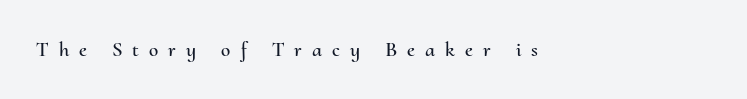
{"italic": "no", "underline": "no", "align": "left", "letter_spacing": "wide", "letter_spacing_em": 0.48, "glyph_px": 21}
